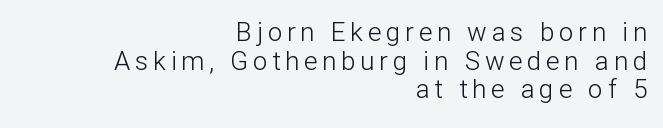
Q: Is the text bold? A: No.
Q: Is the text italic (slanted)? A: No, it is upright.
Q: Is the text underlined? A: No.
Q: How is the paragraph aligned? A: Right-aligned.
Q: Is the spacing between lines tight, normal or loose? A: Tight.
